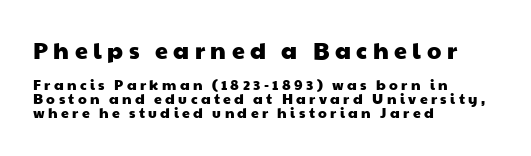
The image shows 23 px text type; set left-aligned, tight line spacing (1.0x), unusually wide letter spacing (+0.24 em), not underlined; the first (top) block is 1.64x larger.
